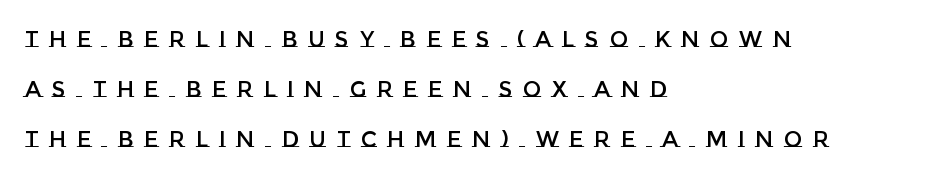
The image shows 22 px text type, upright; set left-aligned, loose line spacing (2.28x), unusually wide letter spacing (+0.48 em), not underlined.
